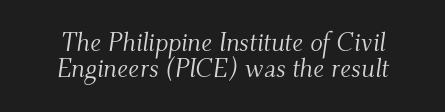
Q: Is the text bold? A: No.
Q: Is the text italic (slanted)? A: Yes, it leans right by about 9 degrees.
Q: Is the text underlined? A: No.
Q: How is the paragraph aligned? A: Centered.
Q: Is the spacing between letters normal or unusually wide? A: Normal.
Q: Is the spacing between lines tight, normal or loose? A: Tight.
